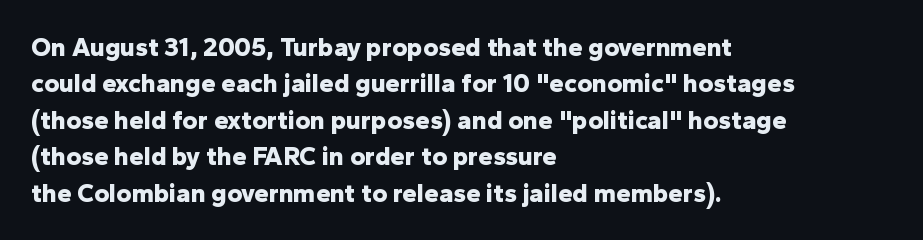
The image shows 26 px bold type, upright; set left-aligned, normal line spacing (1.4x), normal letter spacing, not underlined.
